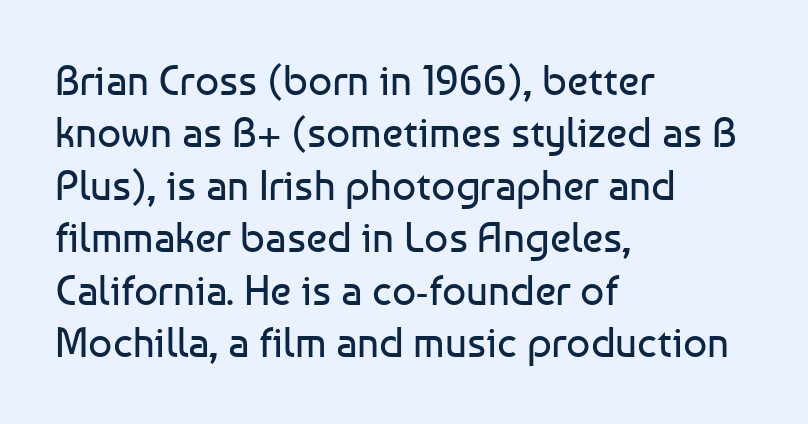
{"serif": "no", "italic": "no", "bold": "no", "weight": "regular", "width": "normal", "stroke_contrast": "low", "x_height": "medium", "monospaced": "no", "underline": "no", "align": "left", "line_spacing": "normal", "line_spacing_ratio": 1.25, "letter_spacing": "normal", "letter_spacing_em": 0.0, "glyph_px": 42}
